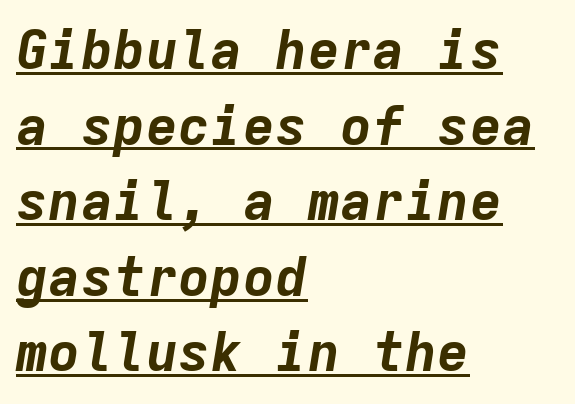
Q: Is the text bold? A: Yes.
Q: Is the text italic (slanted)? A: Yes, it leans right by about 9 degrees.
Q: Is the text underlined? A: Yes.
Q: How is the paragraph aligned? A: Left-aligned.
Q: Is the spacing between letters normal or unusually wide? A: Normal.
Q: Is the spacing between lines tight, normal or loose? A: Normal.
Q: Width (condensed, normal, or wide)? A: Normal.
Q: Stroke contrast? A: Low.
Q: x-height? A: Medium.
Q: Monospaced? A: Yes.
